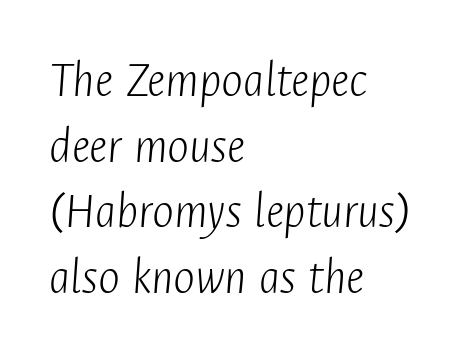
The image shows 52 px light, condensed type, italic (leaning right); set left-aligned, normal line spacing (1.26x), normal letter spacing, not underlined; low stroke contrast and a medium x-height.
